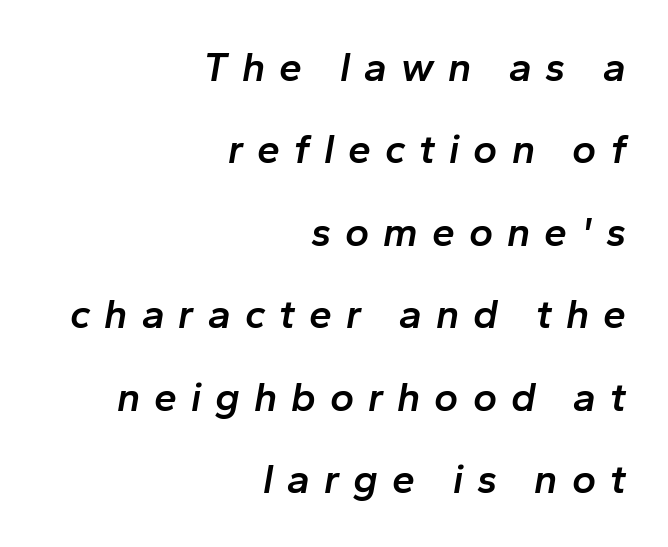
The space beneath each line is pristine and unruled. The passage shown is typed in a proportional face where columns would drift. On the weight axis this lands at semibold, roughly 600. The rendering applies a slant to the glyphs. Vertical spacing — loose. The rendering anchors every line to the right-hand side.
